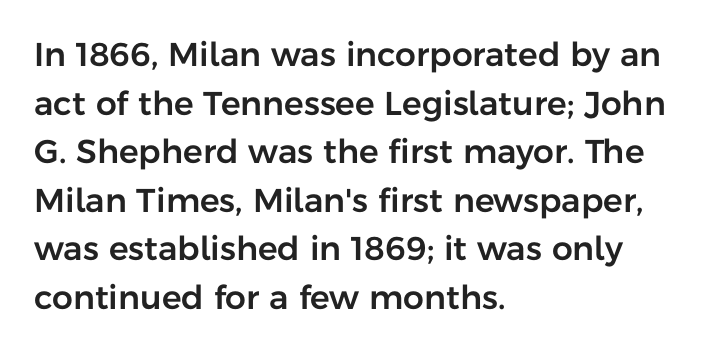
Check the space under the baseline: it is left empty. Is the block centered? No — it sits flush against the left margin. The letters carry no serifs — their stems end cleanly without finishing strokes. Looks like regular typesetting: each glyph gets only the width it needs. Leading: standard. Nope, not italic — everything's standing straight.
